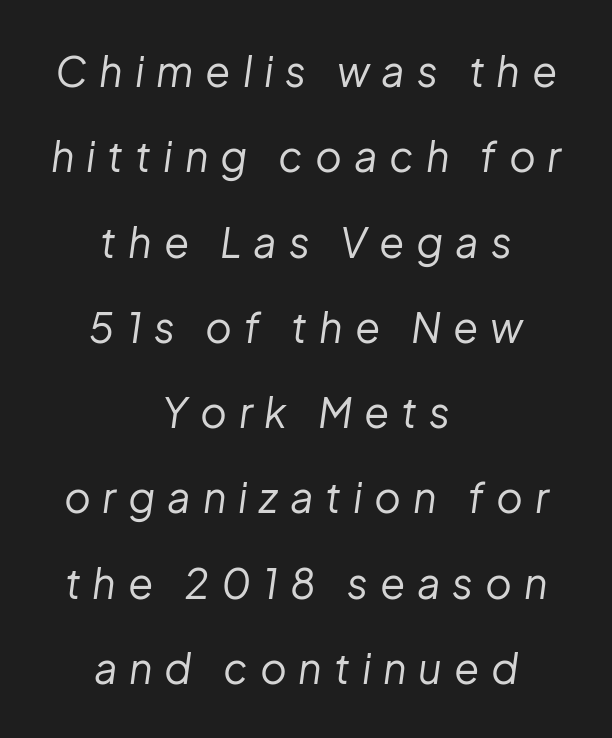
{"italic": "yes", "lean": "right", "slant_degrees": 8, "bold": "no", "weight": "regular", "width": "normal", "stroke_contrast": "low", "x_height": "medium", "monospaced": "no", "underline": "no", "align": "center", "line_spacing": "loose", "line_spacing_ratio": 2.08, "letter_spacing": "wide", "letter_spacing_em": 0.29, "glyph_px": 41}
